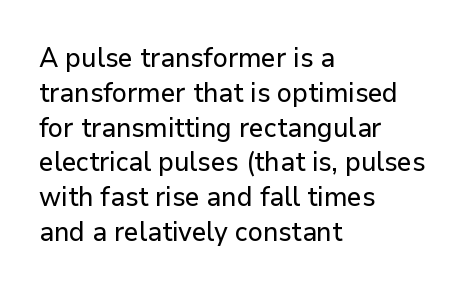
The image shows 27 px text type, upright; set left-aligned, normal line spacing (1.29x), normal letter spacing, not underlined.
